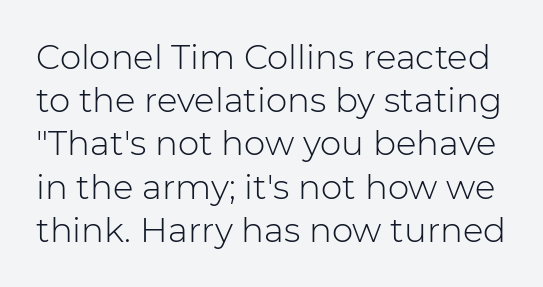
The image shows 34 px light sans-serif type, upright; set normal line spacing (1.27x), normal letter spacing, not underlined; low stroke contrast and a medium x-height.
